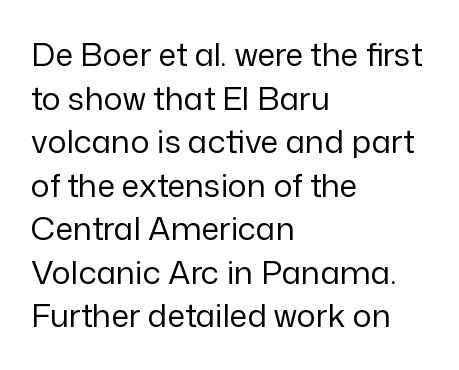
The image shows 32 px regular-weight sans-serif type, upright; set left-aligned, normal line spacing (1.36x), normal letter spacing, not underlined; low stroke contrast and a medium x-height.
